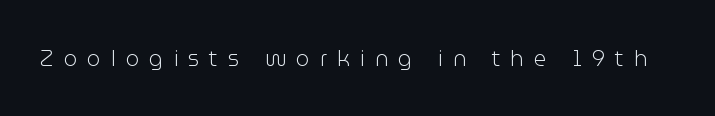
Q: Is the text bold? A: No.
Q: Is the text italic (slanted)? A: No, it is upright.
Q: Is the text underlined? A: No.
Q: Is the spacing between letters normal or unusually wide? A: Unusually wide.
